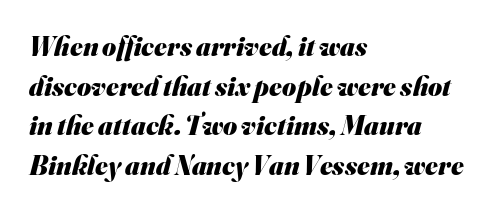
How heavy is the stroke? Heavy — this is a bold. Does the leading feel generous? No, just average. Clear beneath every line of the passage. In terms of letterspacing, this is plain default setting.
